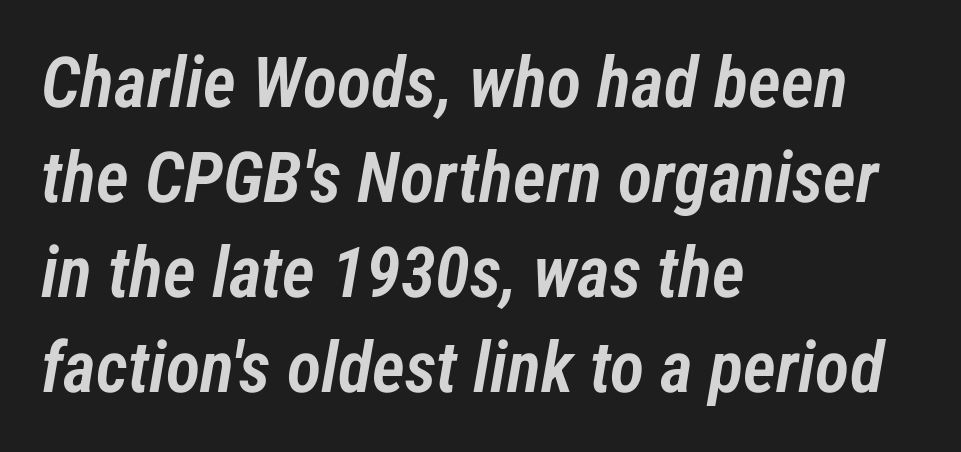
The designer left line spacing at the default. The glyphs look as if they've been sheared to an angle. Descenders hang freely into open space. Its strokes are somewhat broadened, the hallmark of semibold type. The rendering keeps characters at their native spacing.
